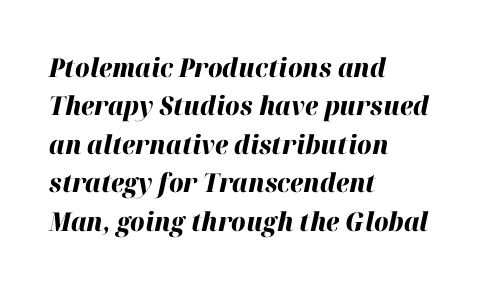
{"italic": "yes", "lean": "right", "slant_degrees": 12, "bold": "yes", "underline": "no", "align": "left", "line_spacing": "normal", "line_spacing_ratio": 1.48, "letter_spacing": "normal", "letter_spacing_em": 0.0, "glyph_px": 26}
